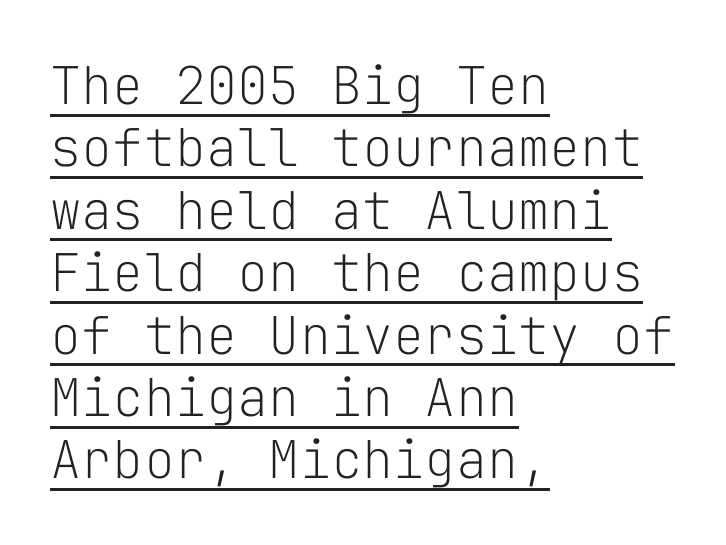
The image shows 52 px light sans-serif type, upright, monospaced; set left-aligned, line spacing 1.2x, normal letter spacing, underlined; low stroke contrast and a medium x-height.
